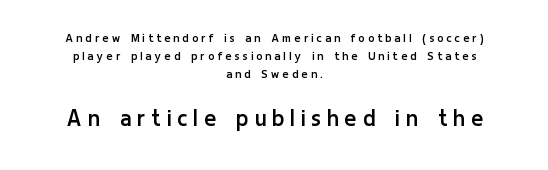
The image shows 27 px text type, upright; set centered, normal line spacing (1.28x), unusually wide letter spacing (+0.26 em), not underlined; the second (bottom) block is 1.93x larger.
